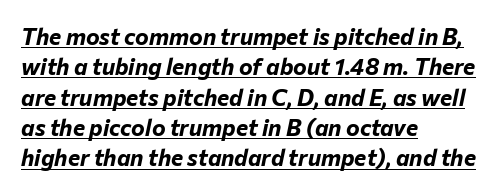
Vertically, the passage feels balanced, rows spaced as you'd expect. The face used here has the dense, thick strokes of a bold. Caption: multi-line text, flush left, ragged right. Compared with ordinary roman type, these characters are visibly tilted. Caption: standard tracking, unaltered. Decoration check: the copy is underlined.
